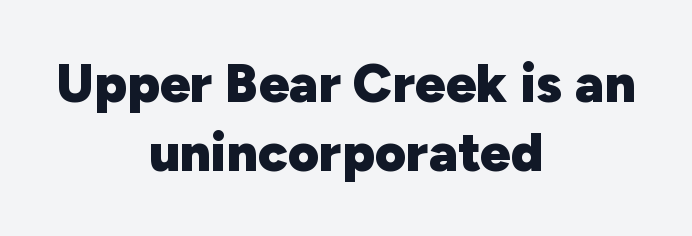
Q: Is the text bold? A: Yes.
Q: Is the text italic (slanted)? A: No, it is upright.
Q: Is the typeface a serif or a sans-serif typeface? A: Sans-serif.
Q: Is the text underlined? A: No.
Q: How is the paragraph aligned? A: Centered.
Q: Is the spacing between letters normal or unusually wide? A: Normal.
Q: Is the spacing between lines tight, normal or loose? A: Normal.
Q: Width (condensed, normal, or wide)? A: Normal.
Q: Stroke contrast? A: Low.
Q: x-height? A: Medium.
Q: Monospaced? A: No.
